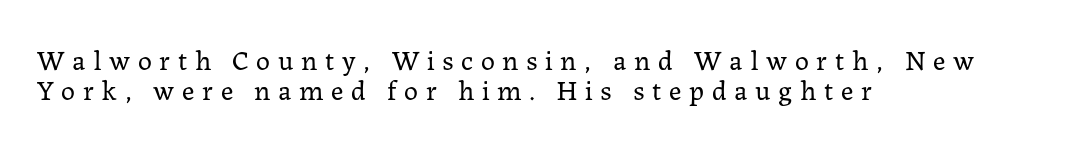
Q: Is the text bold? A: No.
Q: Is the text italic (slanted)? A: No, it is upright.
Q: Is the typeface a serif or a sans-serif typeface? A: Serif.
Q: Is the text underlined? A: No.
Q: How is the paragraph aligned? A: Left-aligned.
Q: Is the spacing between letters normal or unusually wide? A: Unusually wide.
Q: Is the spacing between lines tight, normal or loose? A: Tight.
Q: Width (condensed, normal, or wide)? A: Normal.
Q: Stroke contrast? A: Low.
Q: x-height? A: Medium.
Q: Monospaced? A: No.
